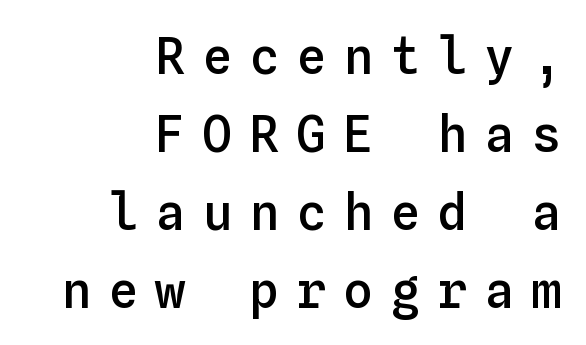
The image shows 50 px semibold type, upright, monospaced; set right-aligned, normal line spacing (1.56x), unusually wide letter spacing (+0.34 em), not underlined; low stroke contrast and a medium x-height.
